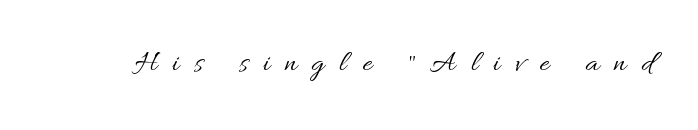
The image shows 30 px regular-weight type; set unusually wide letter spacing (+0.5 em), not underlined; medium stroke contrast and a small x-height.
